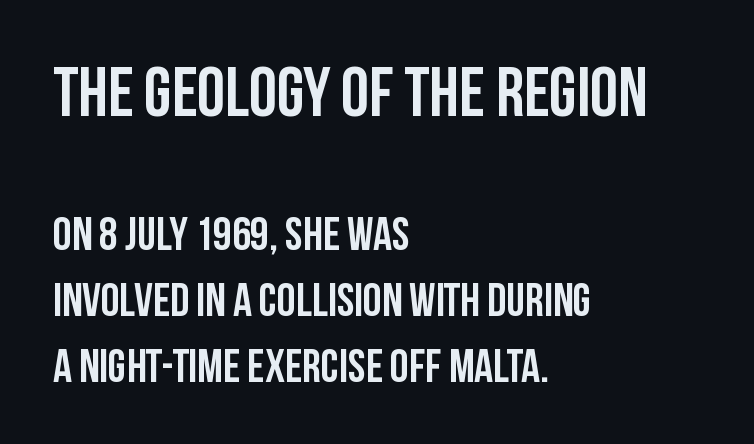
{"serif": "no", "italic": "no", "bold": "yes", "weight": "semibold", "width": "condensed", "stroke_contrast": "low", "x_height": "large", "monospaced": "no", "underline": "no", "align": "left", "line_spacing": "normal", "line_spacing_ratio": 1.4, "letter_spacing": "normal", "letter_spacing_em": 0.0, "larger_block": "first", "size_ratio": 1.49, "glyph_px": 70}
